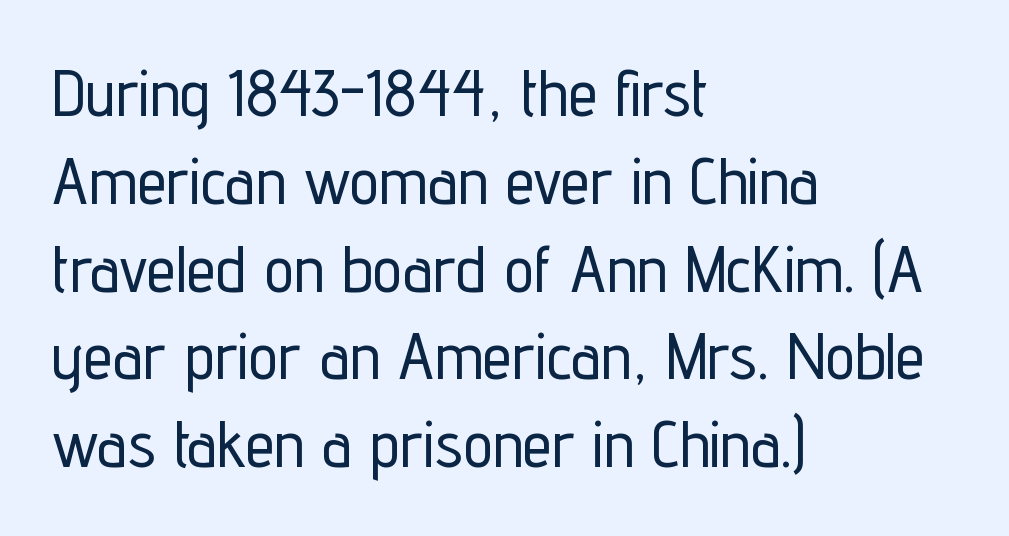
The image shows 66 px condensed sans-serif type, upright; set left-aligned, normal line spacing (1.33x), normal letter spacing, not underlined; low stroke contrast and a medium x-height.
